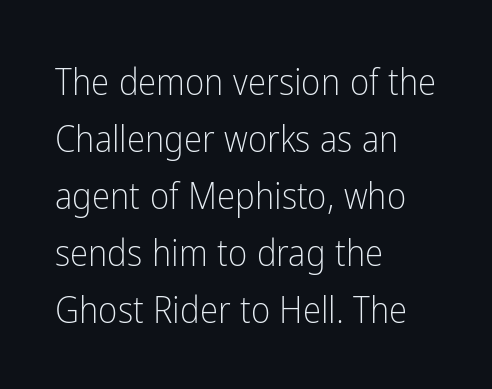
Q: Is the text bold? A: No.
Q: Is the text italic (slanted)? A: No, it is upright.
Q: Is the typeface a serif or a sans-serif typeface? A: Sans-serif.
Q: Is the text underlined? A: No.
Q: How is the paragraph aligned? A: Left-aligned.
Q: Is the spacing between letters normal or unusually wide? A: Normal.
Q: Is the spacing between lines tight, normal or loose? A: Normal.
Q: Width (condensed, normal, or wide)? A: Condensed.
Q: Stroke contrast? A: Low.
Q: x-height? A: Medium.
Q: Monospaced? A: No.
